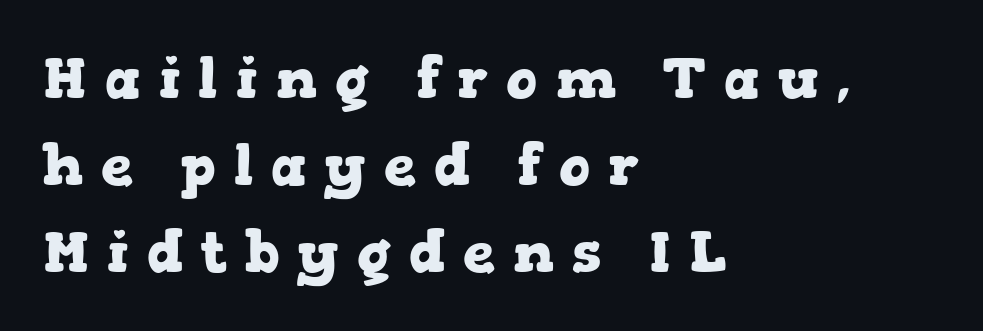
Q: Is the text bold? A: Yes.
Q: Is the text italic (slanted)? A: No, it is upright.
Q: Is the typeface a serif or a sans-serif typeface? A: Serif.
Q: Is the text underlined? A: No.
Q: How is the paragraph aligned? A: Left-aligned.
Q: Is the spacing between letters normal or unusually wide? A: Unusually wide.
Q: Is the spacing between lines tight, normal or loose? A: Normal.
Q: Width (condensed, normal, or wide)? A: Wide.
Q: Stroke contrast? A: Low.
Q: x-height? A: Medium.
Q: Monospaced? A: No.
